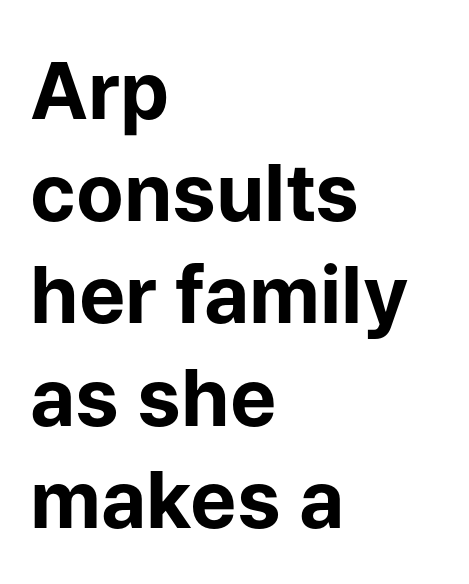
{"serif": "no", "italic": "no", "bold": "yes", "weight": "bold", "width": "normal", "stroke_contrast": "low", "x_height": "medium", "monospaced": "no", "underline": "no", "align": "left", "line_spacing": "normal", "line_spacing_ratio": 1.31, "letter_spacing": "normal", "letter_spacing_em": 0.0, "glyph_px": 78}
